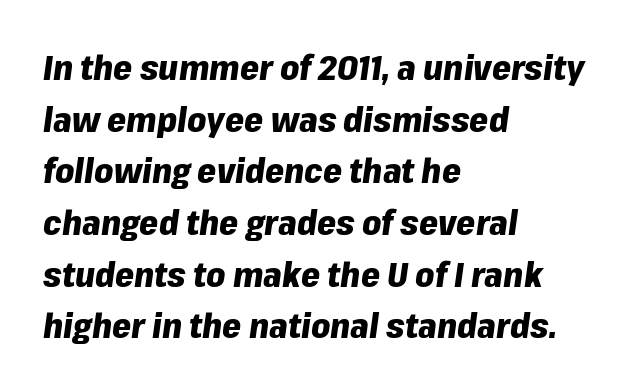
The setting favours the left margin, as ordinary paragraphs usually do. There is no visible air inserted between adjacent glyphs. Quick note: italic. These lines sit exactly where default settings would place them. The strip under each line holds only bare page.
